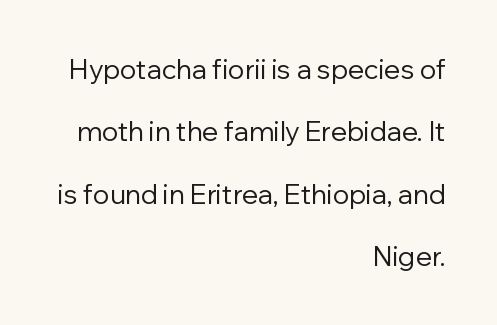
Q: Is the text bold? A: No.
Q: Is the text italic (slanted)? A: No, it is upright.
Q: Is the text underlined? A: No.
Q: How is the paragraph aligned? A: Right-aligned.
Q: Is the spacing between letters normal or unusually wide? A: Normal.
Q: Is the spacing between lines tight, normal or loose? A: Loose.
